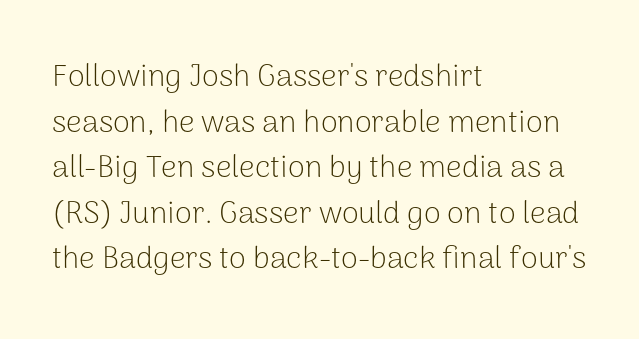
Q: Is the text bold? A: No.
Q: Is the text italic (slanted)? A: No, it is upright.
Q: Is the typeface a serif or a sans-serif typeface? A: Sans-serif.
Q: Is the text underlined? A: No.
Q: How is the paragraph aligned? A: Left-aligned.
Q: Is the spacing between letters normal or unusually wide? A: Normal.
Q: Is the spacing between lines tight, normal or loose? A: Normal.
Q: Width (condensed, normal, or wide)? A: Normal.
Q: Stroke contrast? A: Low.
Q: x-height? A: Medium.
Q: Monospaced? A: No.
